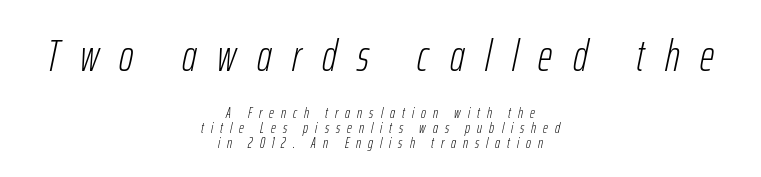
Q: Is the text bold? A: No.
Q: Is the text italic (slanted)? A: Yes, it leans right by about 12 degrees.
Q: Is the text underlined? A: No.
Q: How is the paragraph aligned? A: Centered.
Q: Is the spacing between letters normal or unusually wide? A: Unusually wide.
Q: Is the spacing between lines tight, normal or loose? A: Tight.
Q: Which block of text is set in a larger size, the first (top) or the second (bottom)? A: The first (top) one.
Q: Width (condensed, normal, or wide)? A: Condensed.
Q: Stroke contrast? A: Low.
Q: x-height? A: Medium.
Q: Monospaced? A: No.
